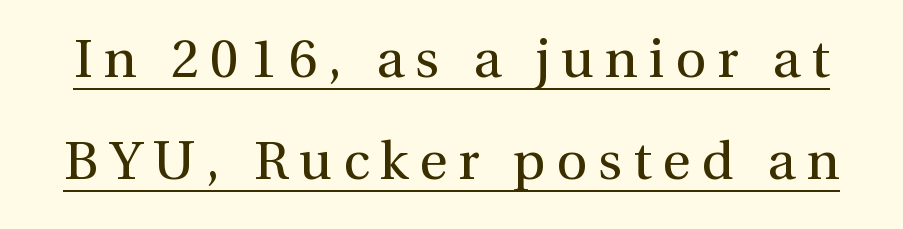
The axis of the letterforms is exactly vertical. Each line of the rendering has a horizontal stroke beneath the glyphs. These lines are rendered in a variable-pitch font. Compared with typical body copy, the letter spacing here is much looser. Stroke mass is kept to a normal reading level or below.
